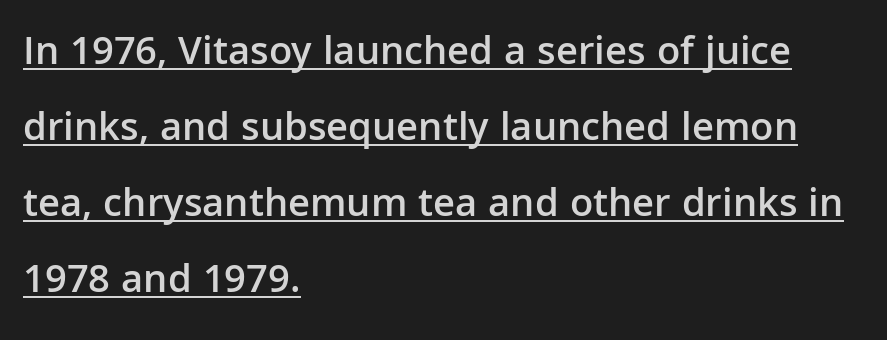
The glyphs have the mass of a demibold cut, below bold. Glance below the letters and you will spot a drawn line. The letters stand straight up with perfectly vertical stems. This rendering leaves character spacing at its baseline value.
